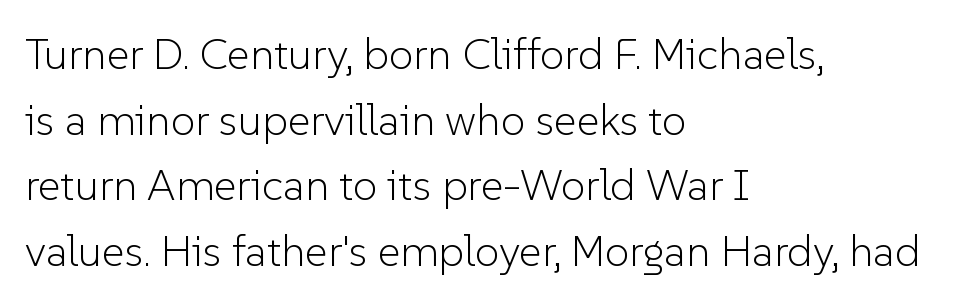
This is roman type, the default non-slanted kind. The letters advance in unequal steps, a hallmark of proportional type. Layout note: lines flush left. The designer went with a sans here, leaving each stem footless. Descenders hang freely into open space.
